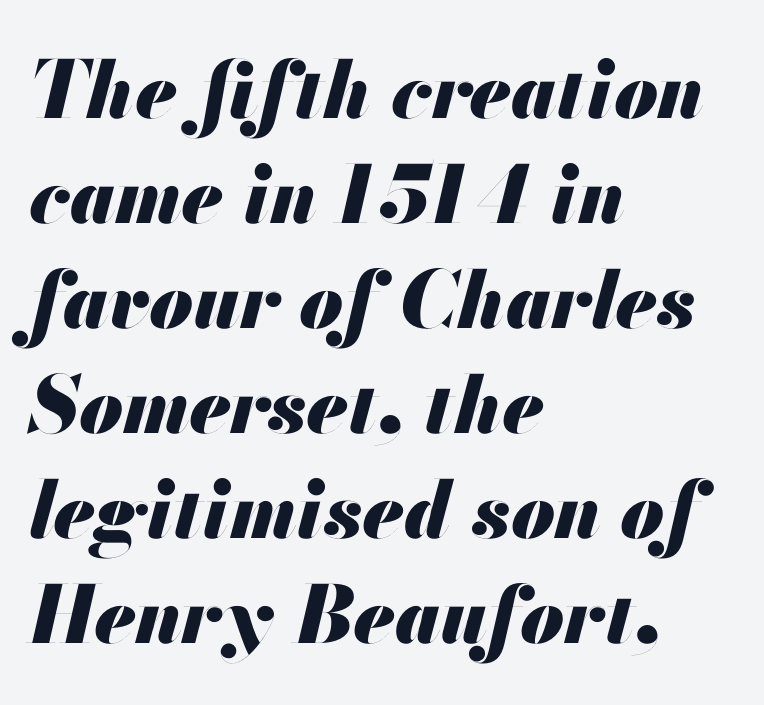
The image shows 79 px heavy type, italic (leaning right); set left-aligned, normal line spacing (1.33x), normal letter spacing, not underlined; medium stroke contrast and a small x-height.
